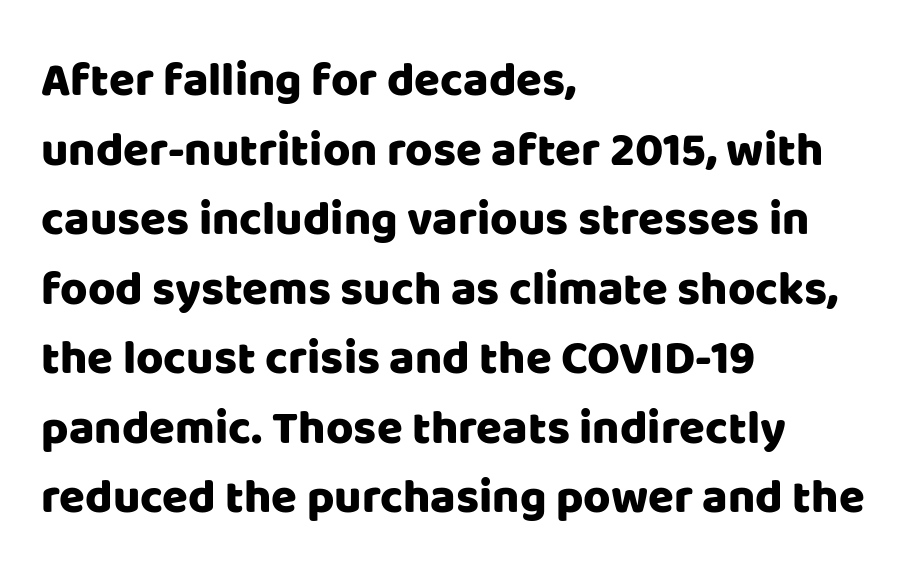
Q: Is the text italic (slanted)? A: No, it is upright.
Q: Is the typeface a serif or a sans-serif typeface? A: Sans-serif.
Q: Is the text underlined? A: No.
Q: How is the paragraph aligned? A: Left-aligned.
Q: Is the spacing between letters normal or unusually wide? A: Normal.
Q: Is the spacing between lines tight, normal or loose? A: Normal.
Q: Width (condensed, normal, or wide)? A: Normal.
Q: Stroke contrast? A: Low.
Q: x-height? A: Large.
Q: Monospaced? A: No.
